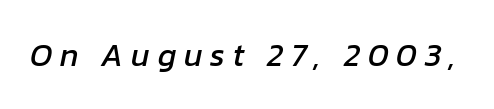
Q: Is the text italic (slanted)? A: Yes, it leans right by about 12 degrees.
Q: Is the text underlined? A: No.
Q: Is the spacing between letters normal or unusually wide? A: Unusually wide.
Q: Width (condensed, normal, or wide)? A: Normal.
Q: Stroke contrast? A: Low.
Q: x-height? A: Medium.
Q: Monospaced? A: No.
